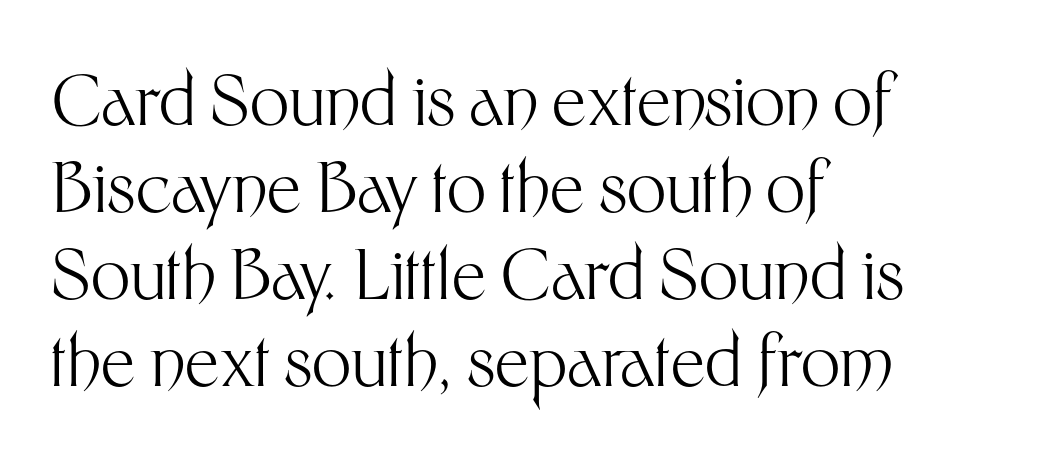
Q: Is the text bold? A: No.
Q: Is the text italic (slanted)? A: No, it is upright.
Q: Is the typeface a serif or a sans-serif typeface? A: Sans-serif.
Q: Is the text underlined? A: No.
Q: How is the paragraph aligned? A: Left-aligned.
Q: Is the spacing between letters normal or unusually wide? A: Normal.
Q: Is the spacing between lines tight, normal or loose? A: Normal.
Q: Width (condensed, normal, or wide)? A: Normal.
Q: Stroke contrast? A: Medium.
Q: x-height? A: Medium.
Q: Monospaced? A: No.
